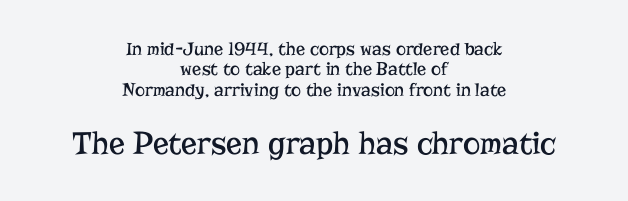
The image shows 33 px regular-weight serif type, upright; set centered, tight line spacing (1.07x), normal letter spacing, not underlined; the second (bottom) block is 1.74x larger; low stroke contrast and a medium x-height.
